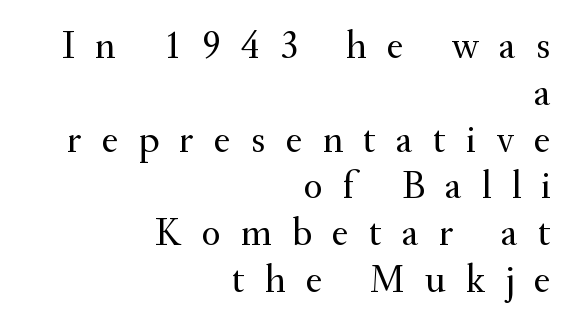
The image shows 40 px regular-weight serif type, upright; set right-aligned, line spacing 1.17x, unusually wide letter spacing (+0.5 em), not underlined; medium stroke contrast and a small x-height.
